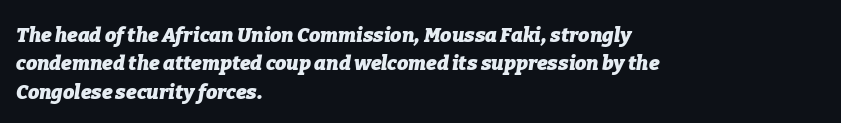
{"italic": "yes", "lean": "right", "slant_degrees": 9, "bold": "yes", "underline": "no", "align": "left", "line_spacing": "normal", "line_spacing_ratio": 1.42, "letter_spacing": "normal", "letter_spacing_em": 0.0, "glyph_px": 20}
